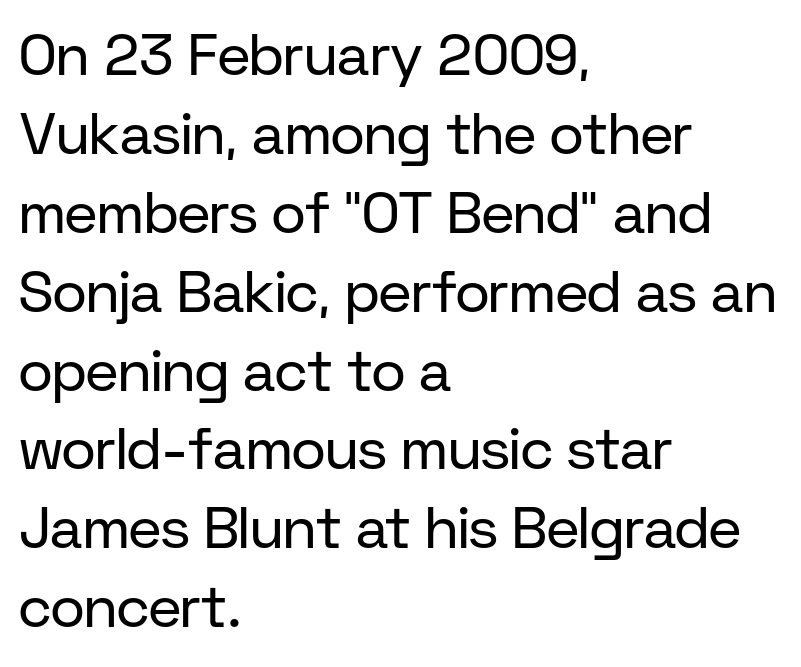
The passage shown is not bold in any degree. The glyphs are unaccompanied by any horizontal stroke below them. Do the characters align in a grid? No, the font is proportional. Where is the straight margin? On the left.
